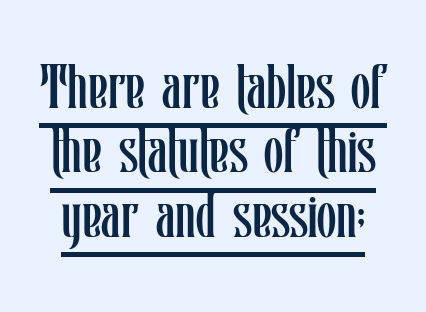
Q: Is the text bold? A: No.
Q: Is the text italic (slanted)? A: No, it is upright.
Q: Is the text underlined? A: Yes.
Q: Is the spacing between letters normal or unusually wide? A: Normal.
Q: Is the spacing between lines tight, normal or loose? A: Tight.
Q: Width (condensed, normal, or wide)? A: Condensed.
Q: Stroke contrast? A: Low.
Q: x-height? A: Medium.
Q: Monospaced? A: No.
